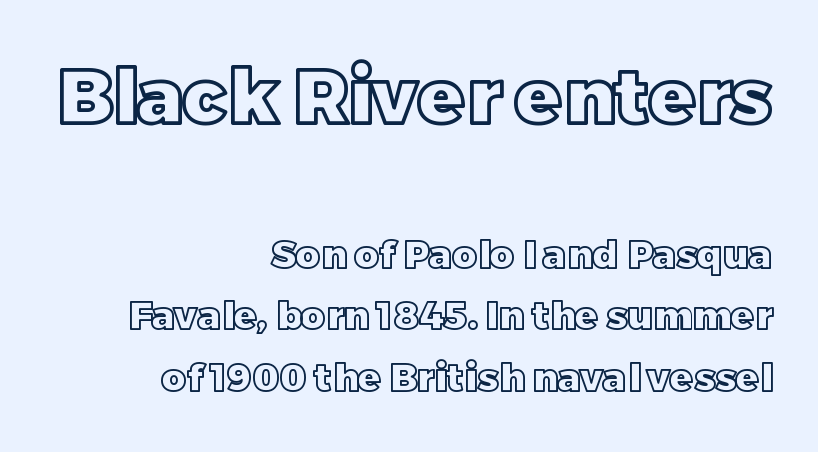
The image shows 76 px text type, upright; set right-aligned, normal line spacing (1.61x), normal letter spacing, not underlined; the first (top) block is 2.0x larger; a large x-height.
